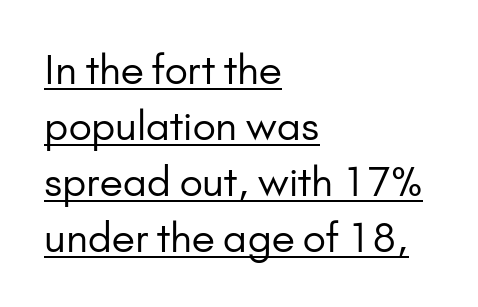
The image shows 40 px regular-weight sans-serif type, upright; set left-aligned, normal line spacing (1.4x), normal letter spacing, underlined; low stroke contrast and a small x-height.
